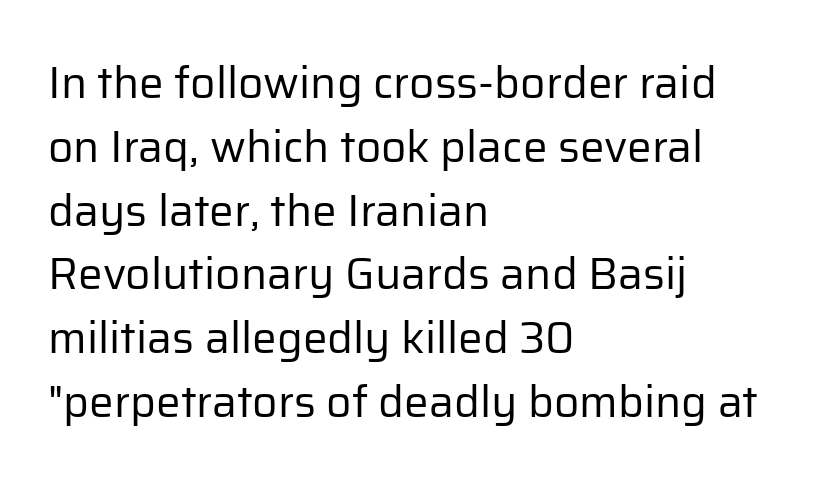
The image shows 44 px regular-weight sans-serif type, upright; set left-aligned, normal line spacing (1.45x), normal letter spacing, not underlined; low stroke contrast and a medium x-height.
